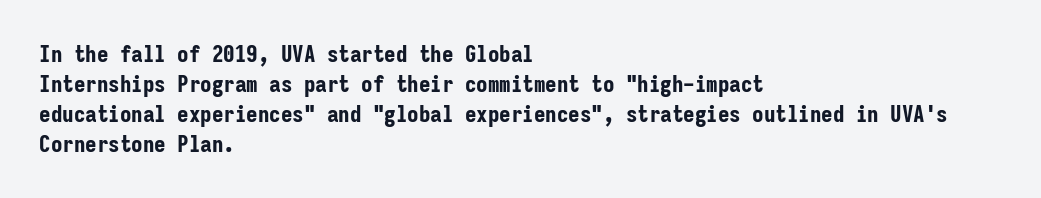
Q: Is the text bold? A: Yes.
Q: Is the text italic (slanted)? A: No, it is upright.
Q: Is the text underlined? A: No.
Q: How is the paragraph aligned? A: Left-aligned.
Q: Is the spacing between letters normal or unusually wide? A: Normal.
Q: Is the spacing between lines tight, normal or loose? A: Normal.
